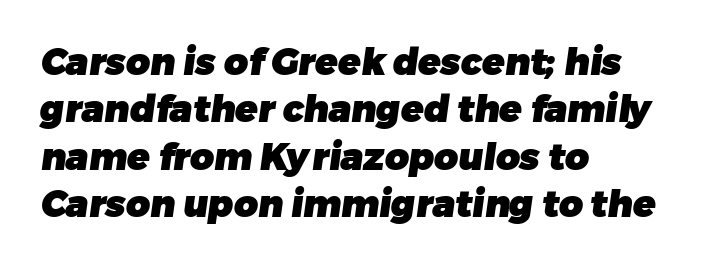
{"serif": "no", "bold": "yes", "weight": "heavy", "width": "normal", "stroke_contrast": "low", "x_height": "medium", "monospaced": "no", "underline": "no", "align": "left", "line_spacing": "normal", "line_spacing_ratio": 1.28, "letter_spacing": "normal", "letter_spacing_em": 0.0, "glyph_px": 37}
